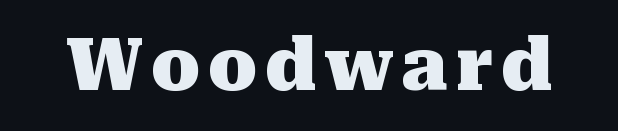
{"serif": "yes", "italic": "no", "bold": "yes", "weight": "heavy", "width": "normal", "stroke_contrast": "medium", "x_height": "medium", "monospaced": "no", "underline": "no", "glyph_px": 72}
